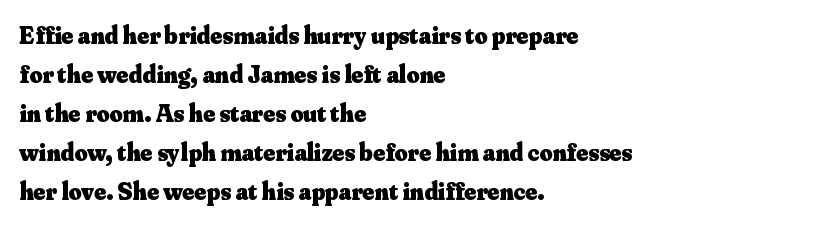
{"italic": "no", "bold": "yes", "underline": "no", "align": "left", "line_spacing": "normal", "line_spacing_ratio": 1.56, "letter_spacing": "normal", "letter_spacing_em": 0.0, "glyph_px": 25}
